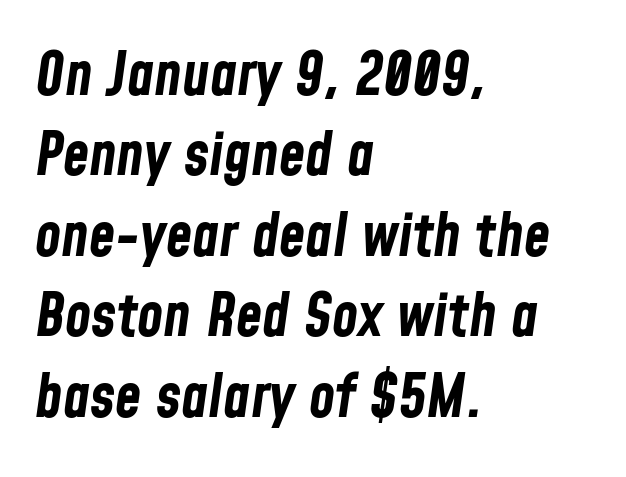
The image shows 60 px bold, condensed type, italic (leaning right); set left-aligned, normal line spacing (1.34x), normal letter spacing, not underlined; low stroke contrast and a medium x-height.
